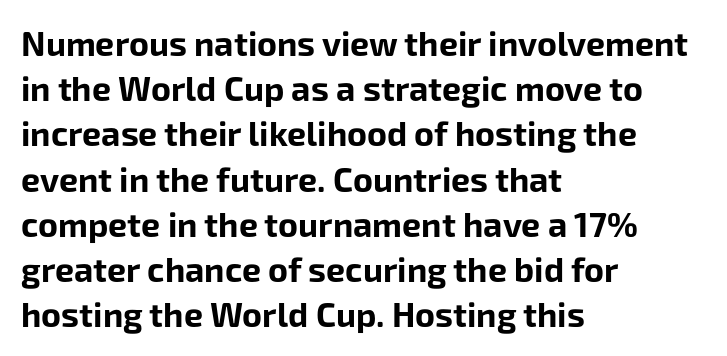
Q: Is the text bold? A: Yes.
Q: Is the text italic (slanted)? A: No, it is upright.
Q: Is the typeface a serif or a sans-serif typeface? A: Sans-serif.
Q: Is the text underlined? A: No.
Q: How is the paragraph aligned? A: Left-aligned.
Q: Is the spacing between letters normal or unusually wide? A: Normal.
Q: Is the spacing between lines tight, normal or loose? A: Normal.
Q: Width (condensed, normal, or wide)? A: Normal.
Q: Stroke contrast? A: Low.
Q: x-height? A: Medium.
Q: Monospaced? A: No.
